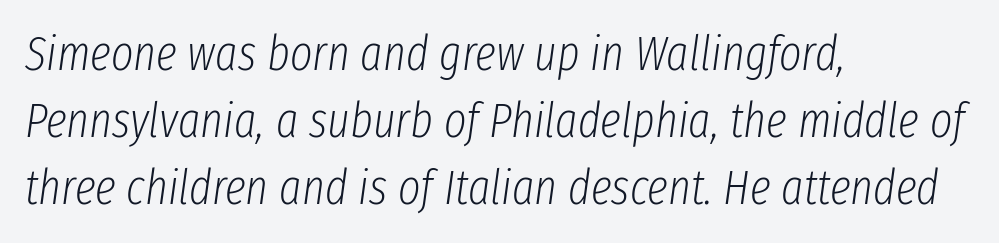
The image shows 48 px light, condensed type, italic (leaning right); set left-aligned, normal line spacing (1.4x), normal letter spacing, not underlined; low stroke contrast and a medium x-height.
